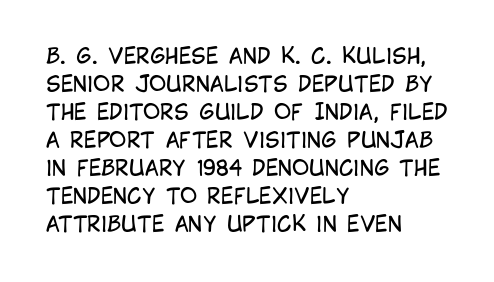
The paragraph has a hard left edge and a soft right edge. Rows of type keep a routine distance in the vertical direction. The letters sit at their default tracking, neither squeezed nor spread. Posture: vertical.
